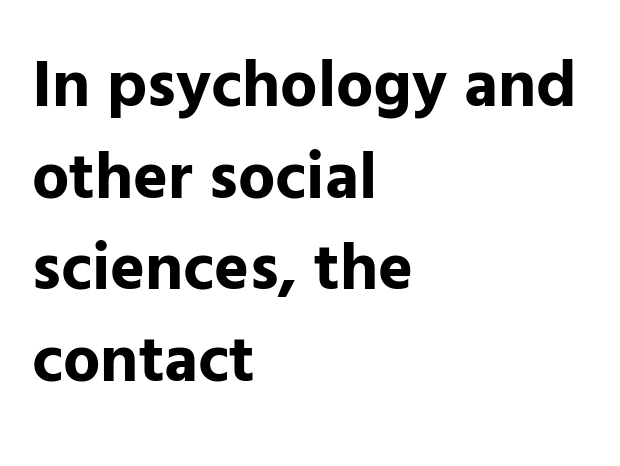
Here the designer chose a conventional face with non-uniform glyph widths. Do the letters lean? They stand straight. Lines of text with bare space underneath. The lines in this sample share a left origin and differ only in where they stop. Baseline-to-baseline distance is the conventional proportion of letter height. The strokes are fattened all the way to bold.
